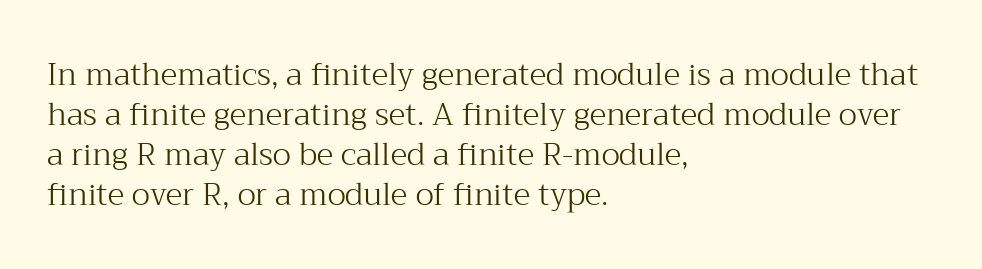
Only glyphs here, with clear space below each row. Quick note: interline space is typical. Leftover space on each line is placed entirely after the last word. It's the straight-up-and-down kind of type. The line texture is even and compact thanks to regular tracking.
